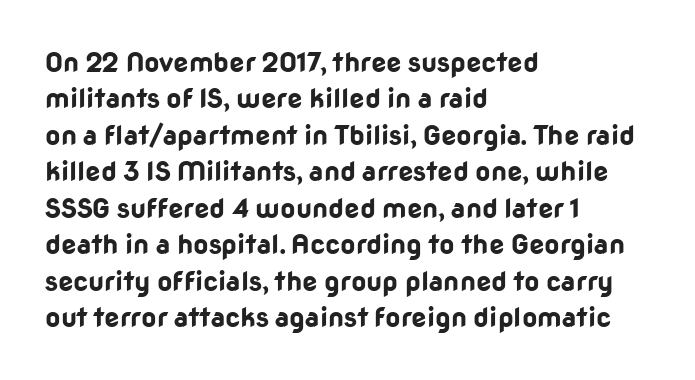
{"italic": "no", "bold": "yes", "underline": "no", "align": "left", "line_spacing": "normal", "line_spacing_ratio": 1.35, "letter_spacing": "normal", "letter_spacing_em": 0.0, "glyph_px": 27}
